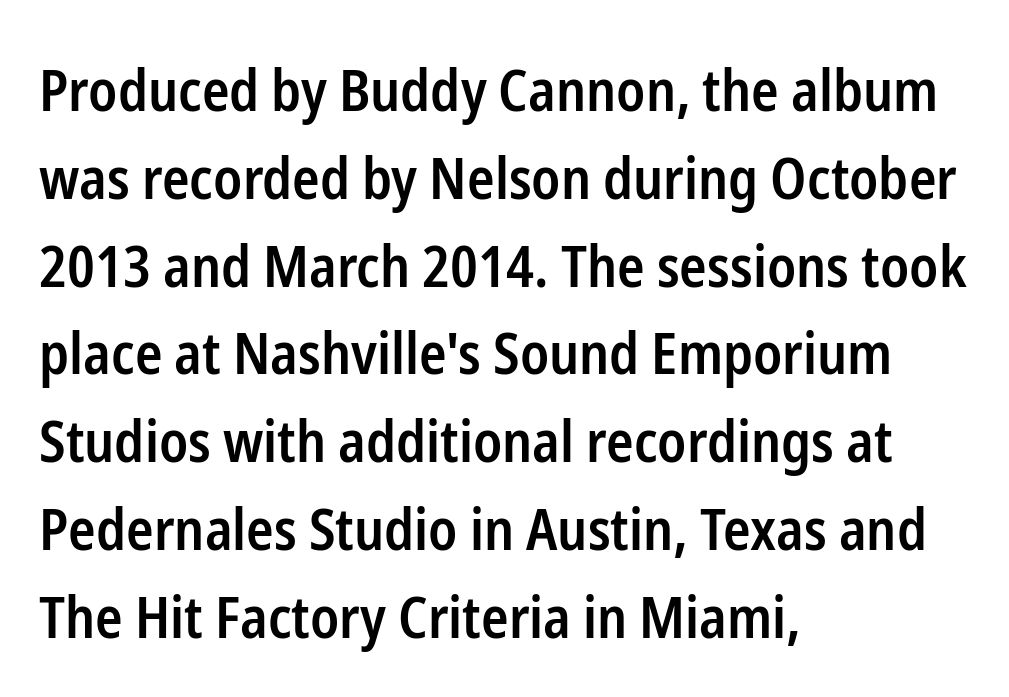
What kind of face is this? One without serifs — a sans. Character widths vary here, with narrow letters taking less room than wide ones. Observe the ordinary spacing: letters are neighbours, not strangers. Lines of text with bare space underneath. In terms of posture, this sample is upright.
